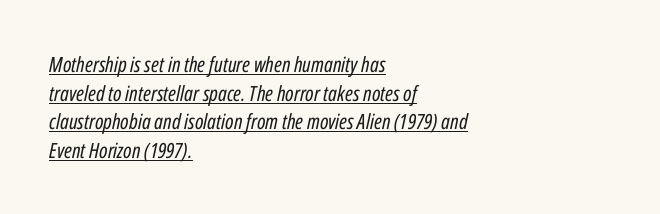
Q: Is the text bold? A: No.
Q: Is the text italic (slanted)? A: Yes, it leans right by about 12 degrees.
Q: Is the text underlined? A: Yes.
Q: How is the paragraph aligned? A: Left-aligned.
Q: Is the spacing between letters normal or unusually wide? A: Normal.
Q: Is the spacing between lines tight, normal or loose? A: Normal.
